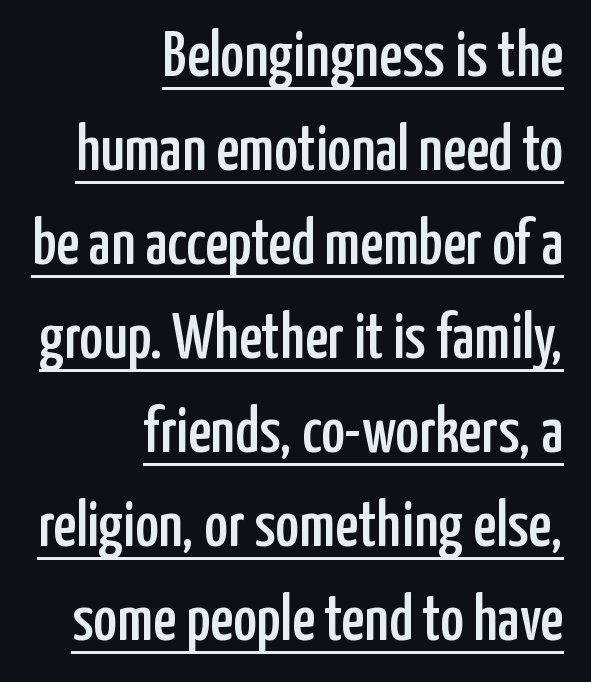
Interline gaps are of average width in this sample. To sum up the face: it is a sans, with no serifs. The typesetter chose a ragged-left arrangement here. Spacing between characters is what you'd get straight out of the box.
